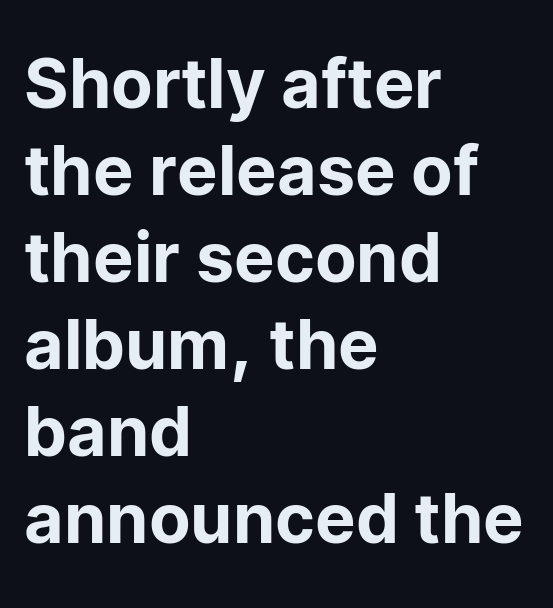
Q: Is the text italic (slanted)? A: No, it is upright.
Q: Is the typeface a serif or a sans-serif typeface? A: Sans-serif.
Q: Is the text underlined? A: No.
Q: How is the paragraph aligned? A: Left-aligned.
Q: Is the spacing between letters normal or unusually wide? A: Normal.
Q: Is the spacing between lines tight, normal or loose? A: Normal.
Q: Width (condensed, normal, or wide)? A: Normal.
Q: Stroke contrast? A: Low.
Q: x-height? A: Medium.
Q: Monospaced? A: No.
